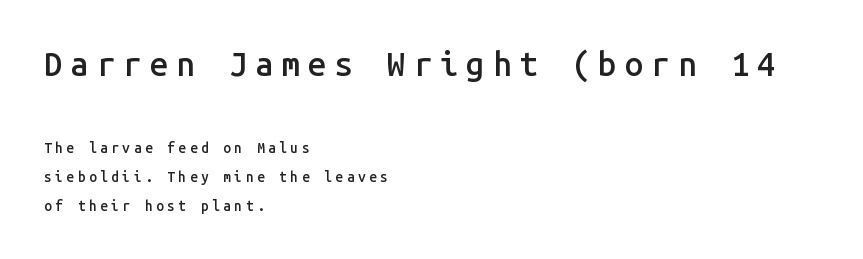
The image shows 33 px semibold sans-serif type, upright, monospaced; set left-aligned, loose line spacing (2.07x), unusually wide letter spacing (+0.24 em), not underlined; the first (top) block is 2.36x larger; low stroke contrast and a medium x-height.
